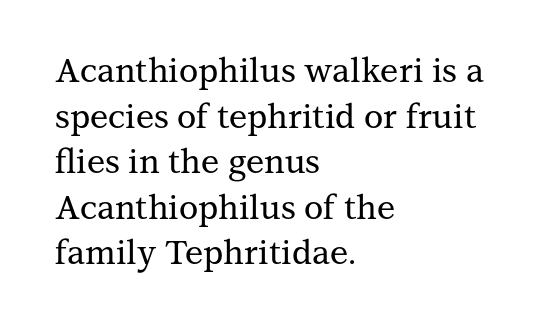
Is the block centered? No — it sits flush against the left margin. Rows of type keep a routine distance in the vertical direction. The type is set solid horizontally, with unmodified tracking. Quick note: underline off. The rendering uses natural spacing where letterforms have individual widths. To sum up the face: it has serifs.
